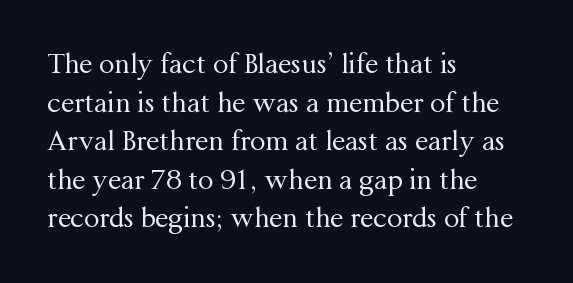
The image shows 27 px text type, upright; set left-aligned, normal line spacing (1.43x), normal letter spacing, not underlined.
